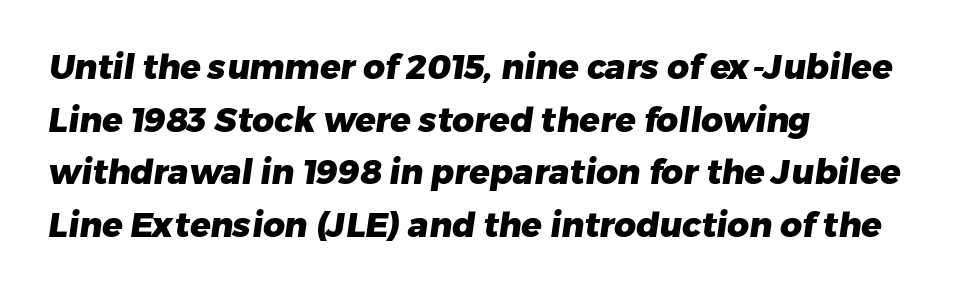
To sum up the face: it is a sans, with no serifs. Words float on clear page, feet unadorned. The rendering uses natural spacing where letterforms have individual widths. A full-strength bold gives these letters their thick strokes. Vertically, the passage feels balanced, rows spaced as you'd expect. Short note: letters normally spaced.
